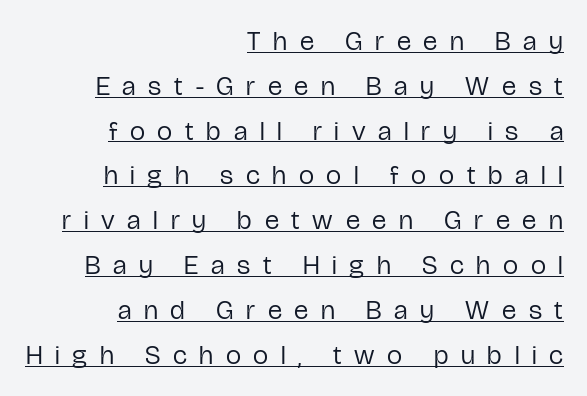
{"italic": "no", "bold": "no", "underline": "yes", "align": "right", "line_spacing": "normal", "line_spacing_ratio": 1.66, "letter_spacing": "wide", "letter_spacing_em": 0.47, "glyph_px": 27}
